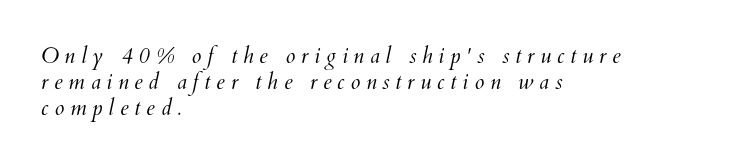
{"bold": "no", "underline": "no", "align": "left", "line_spacing_ratio": 1.18, "letter_spacing": "wide", "letter_spacing_em": 0.26, "glyph_px": 22}
